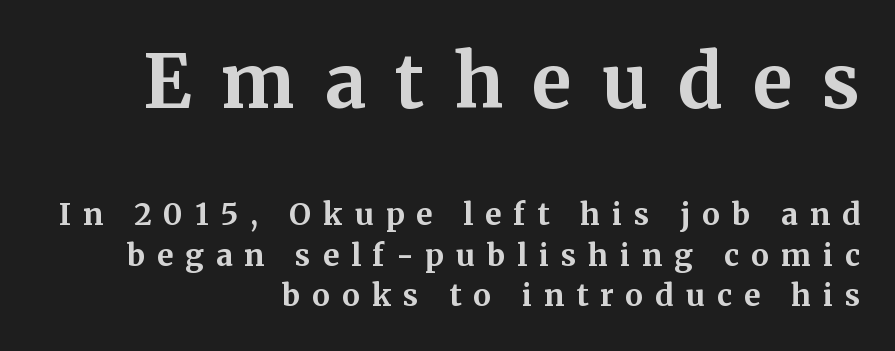
The image shows 74 px bold serif type, upright; set right-aligned, normal line spacing (1.36x), unusually wide letter spacing (+0.4 em), not underlined; the first (top) block is 2.47x larger; medium stroke contrast and a medium x-height.
